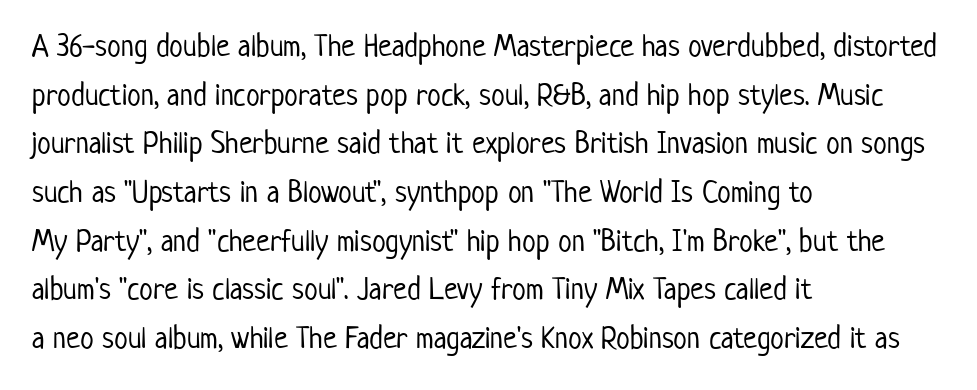
This sample uses an upright cut, with every glyph sitting square on the baseline. A bare baseline throughout the passage. Tracking here is standard; glyphs follow each other at the usual distance. The characters display no serif detailing; their extremities are plain. Note the varied advance widths — an 'i' is clearly narrower than an 'm'.
